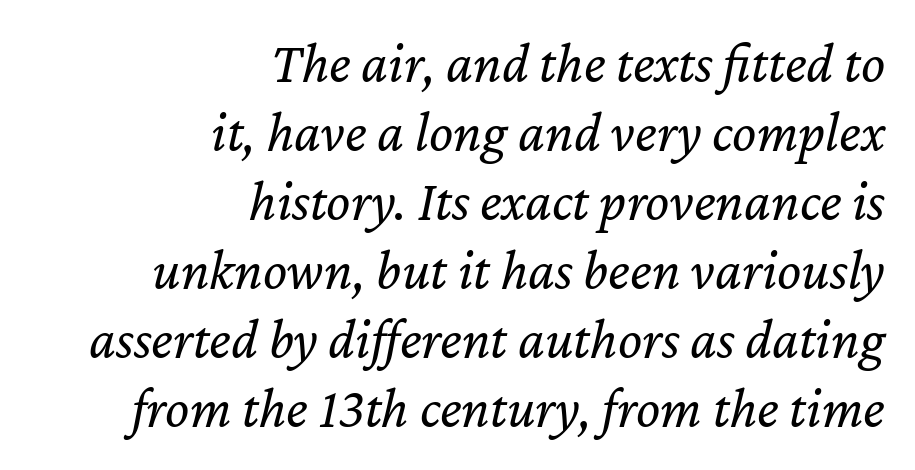
{"italic": "yes", "lean": "right", "slant_degrees": 12, "bold": "no", "weight": "regular", "width": "normal", "stroke_contrast": "low", "x_height": "medium", "monospaced": "no", "underline": "no", "align": "right", "line_spacing_ratio": 1.21, "letter_spacing": "normal", "letter_spacing_em": 0.0, "glyph_px": 57}
